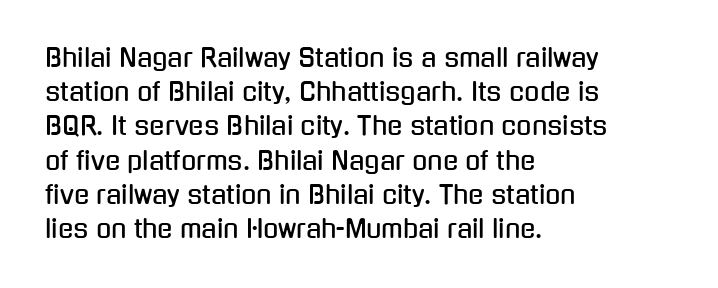
{"italic": "no", "underline": "no", "align": "left", "line_spacing": "normal", "line_spacing_ratio": 1.37, "letter_spacing": "normal", "letter_spacing_em": 0.0, "glyph_px": 25}
